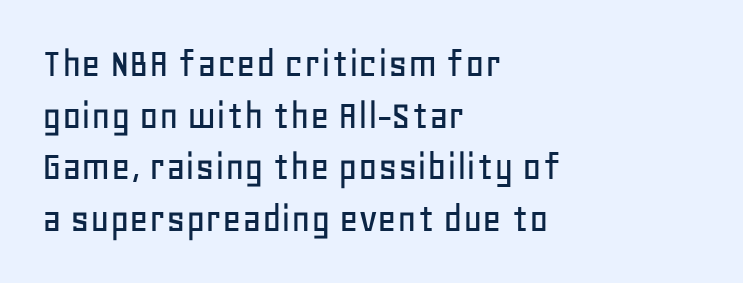
Q: Is the text italic (slanted)? A: No, it is upright.
Q: Is the typeface a serif or a sans-serif typeface? A: Sans-serif.
Q: Is the text underlined? A: No.
Q: How is the paragraph aligned? A: Left-aligned.
Q: Is the spacing between letters normal or unusually wide? A: Normal.
Q: Width (condensed, normal, or wide)? A: Normal.
Q: Stroke contrast? A: Low.
Q: x-height? A: Large.
Q: Monospaced? A: No.
